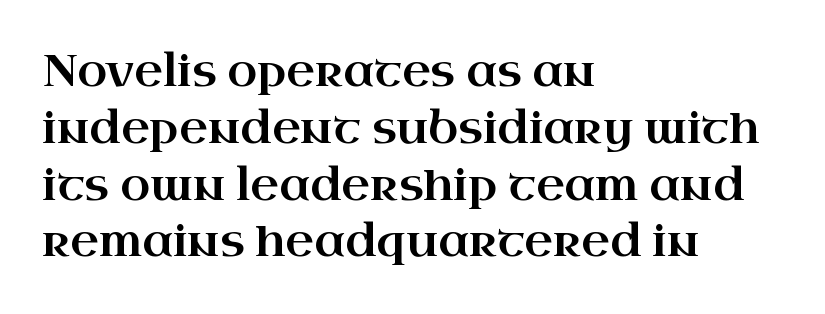
Q: Is the text italic (slanted)? A: No, it is upright.
Q: Is the typeface a serif or a sans-serif typeface? A: Serif.
Q: Is the text underlined? A: No.
Q: How is the paragraph aligned? A: Left-aligned.
Q: Is the spacing between letters normal or unusually wide? A: Normal.
Q: Is the spacing between lines tight, normal or loose? A: Normal.
Q: Width (condensed, normal, or wide)? A: Wide.
Q: Stroke contrast? A: High.
Q: x-height? A: Small.
Q: Monospaced? A: No.
